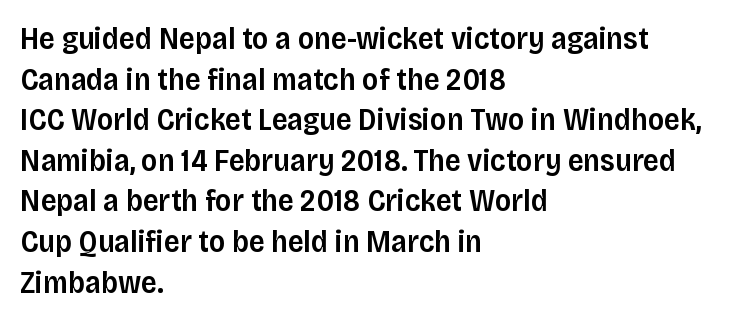
{"serif": "no", "italic": "no", "bold": "semi", "weight": "semibold", "width": "normal", "stroke_contrast": "low", "x_height": "large", "monospaced": "no", "underline": "no", "align": "left", "line_spacing": "normal", "line_spacing_ratio": 1.31, "letter_spacing": "normal", "letter_spacing_em": 0.0, "glyph_px": 31}
